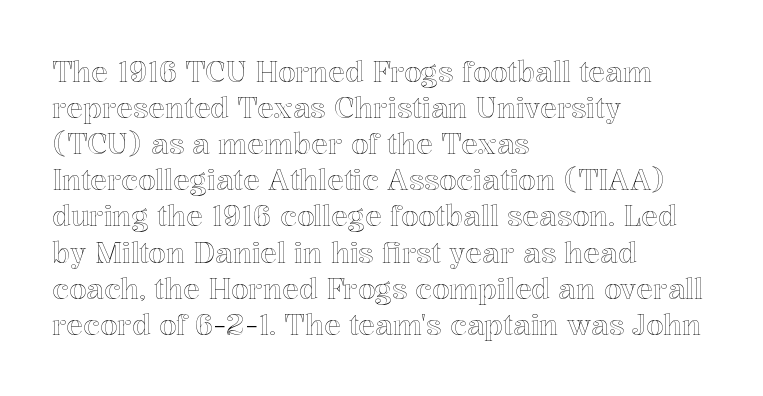
{"italic": "no", "width": "normal", "x_height": "medium", "monospaced": "no", "underline": "no", "align": "left", "line_spacing": "normal", "line_spacing_ratio": 1.29, "letter_spacing": "normal", "letter_spacing_em": 0.0, "glyph_px": 28}
